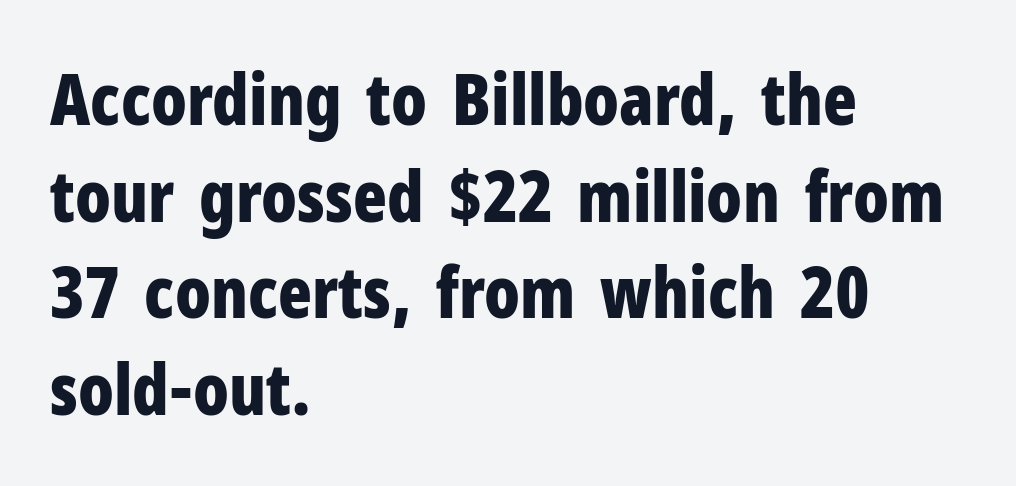
The image shows 70 px bold, condensed sans-serif type, upright; set left-aligned, normal line spacing (1.38x), normal letter spacing, not underlined; low stroke contrast and a medium x-height.
